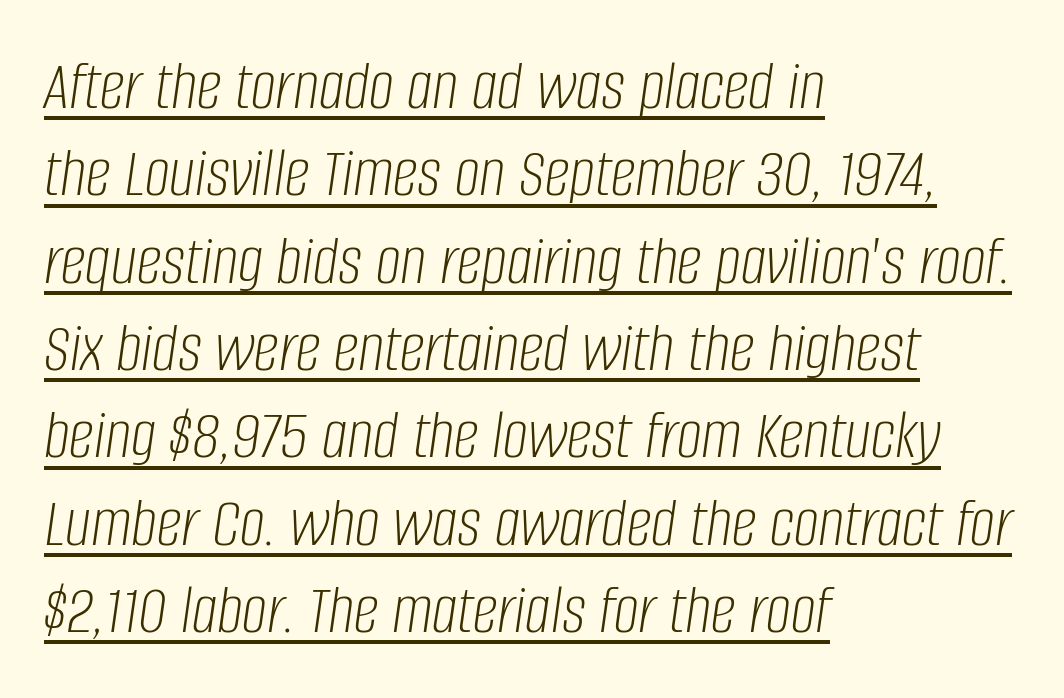
{"italic": "yes", "lean": "right", "slant_degrees": 8, "bold": "no", "weight": "light", "width": "condensed", "stroke_contrast": "low", "x_height": "large", "monospaced": "no", "underline": "yes", "align": "left", "line_spacing_ratio": 1.23, "letter_spacing": "normal", "letter_spacing_em": 0.0, "glyph_px": 71}
